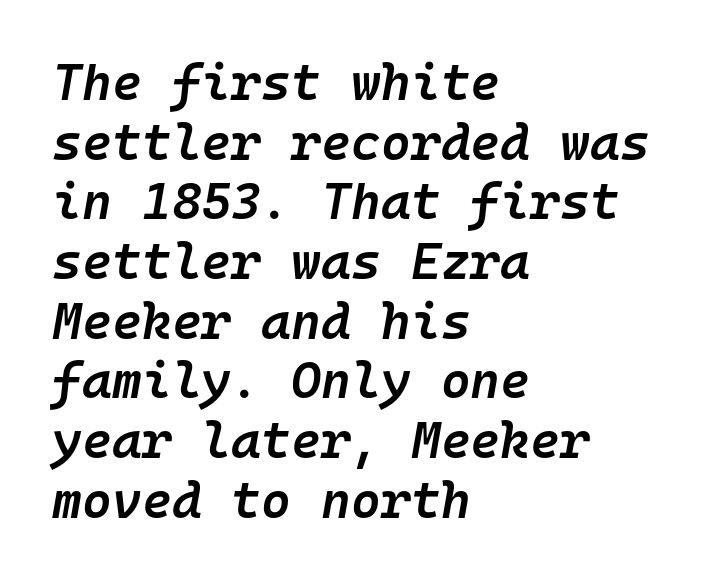
Q: Is the text bold? A: Semi-bold.
Q: Is the text italic (slanted)? A: Yes, it leans right by about 10 degrees.
Q: Is the text underlined? A: No.
Q: How is the paragraph aligned? A: Left-aligned.
Q: Is the spacing between letters normal or unusually wide? A: Normal.
Q: Width (condensed, normal, or wide)? A: Normal.
Q: Stroke contrast? A: Low.
Q: x-height? A: Medium.
Q: Monospaced? A: Yes.
